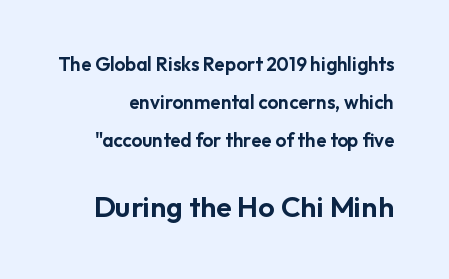
Look at the tracking — it's just the regular setting, nothing added. A sans-serif font was chosen for this passage. The line-height multiplier appears high, well above default. Letters rest on an invisible, unmarked baseline. Notice how the stems are strictly vertical — no italics here. The rendering uses natural spacing where letterforms have individual widths.
